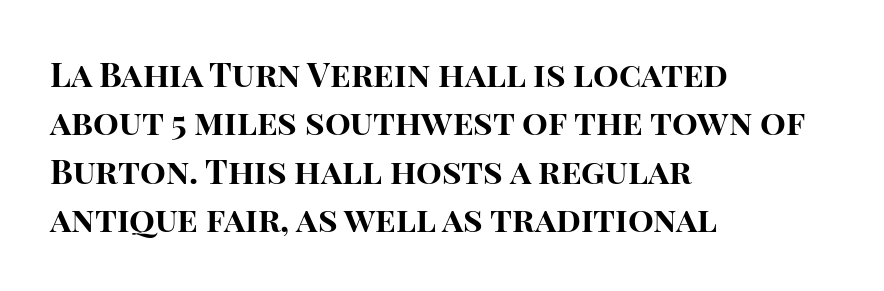
The designer left line spacing at the default. The typeface chosen for these lines omits serifs. Every character sits straight up, as roman type does. The setting favours the left margin, as ordinary paragraphs usually do. This rendering features lettering with no underline. I'd describe the lettering as bold — thick and assertive.
